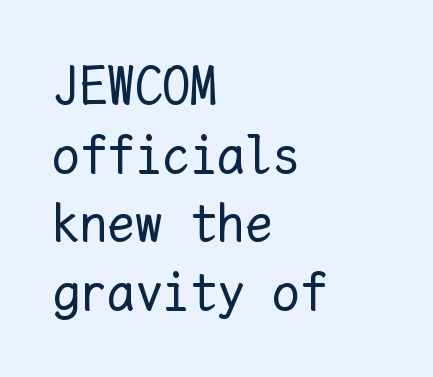
{"italic": "no", "bold": "no", "weight": "regular", "width": "normal", "stroke_contrast": "low", "x_height": "medium", "monospaced": "yes", "underline": "no", "align": "left", "line_spacing": "normal", "line_spacing_ratio": 1.25, "letter_spacing": "normal", "letter_spacing_em": 0.0, "glyph_px": 55}
